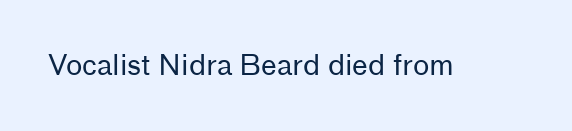
The specimen omits any rule beneath the text block's lines. Short note: letters normally spaced. Vertical strokes here are truly vertical. Note the varied advance widths — an 'i' is clearly narrower than an 'm'. The face used here is a sans, in the tradition of grotesques and geometrics.
